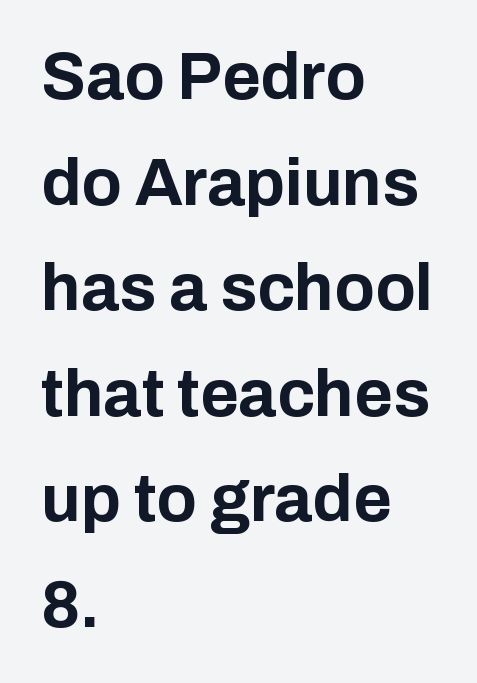
{"serif": "no", "italic": "no", "bold": "yes", "weight": "bold", "width": "normal", "stroke_contrast": "low", "x_height": "medium", "monospaced": "no", "underline": "no", "align": "left", "line_spacing": "normal", "line_spacing_ratio": 1.6, "letter_spacing": "normal", "letter_spacing_em": 0.0, "glyph_px": 66}
